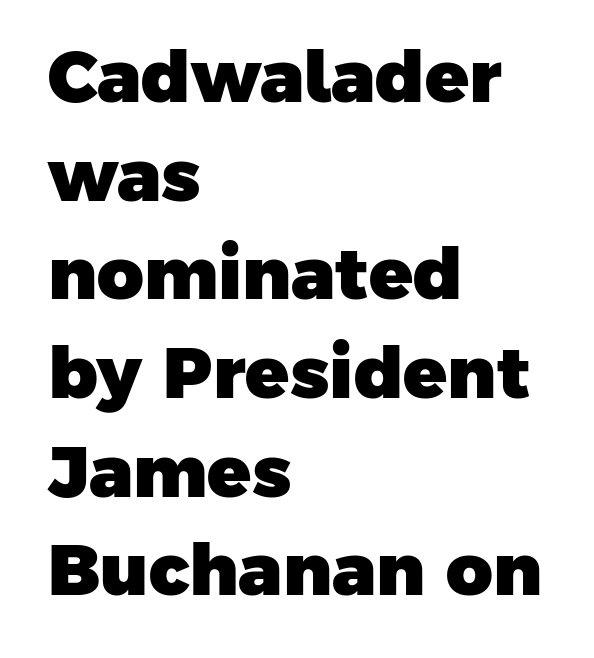
Look at the stroke-to-counter ratio: heavy, a bold. The rendering anchors every line to the left-hand side. Line spacing here is normal. Descender tails drop into unmarked territory. The typeface chosen for these lines omits serifs. Does extra space separate the letters? No, they use regular spacing.
